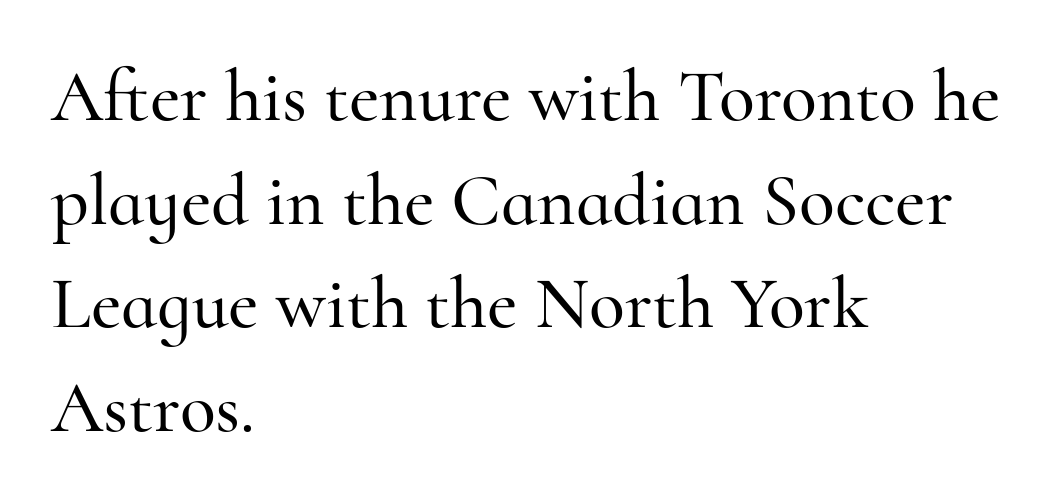
Q: Is the text italic (slanted)? A: No, it is upright.
Q: Is the typeface a serif or a sans-serif typeface? A: Serif.
Q: Is the text underlined? A: No.
Q: How is the paragraph aligned? A: Left-aligned.
Q: Is the spacing between letters normal or unusually wide? A: Normal.
Q: Is the spacing between lines tight, normal or loose? A: Normal.
Q: Width (condensed, normal, or wide)? A: Normal.
Q: Stroke contrast? A: High.
Q: x-height? A: Small.
Q: Monospaced? A: No.
